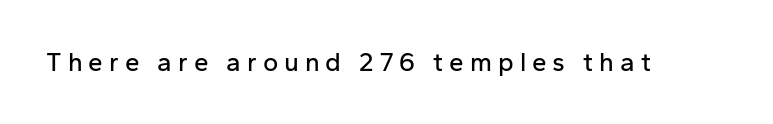
The image shows 26 px text type, upright; set unusually wide letter spacing (+0.23 em), not underlined.
